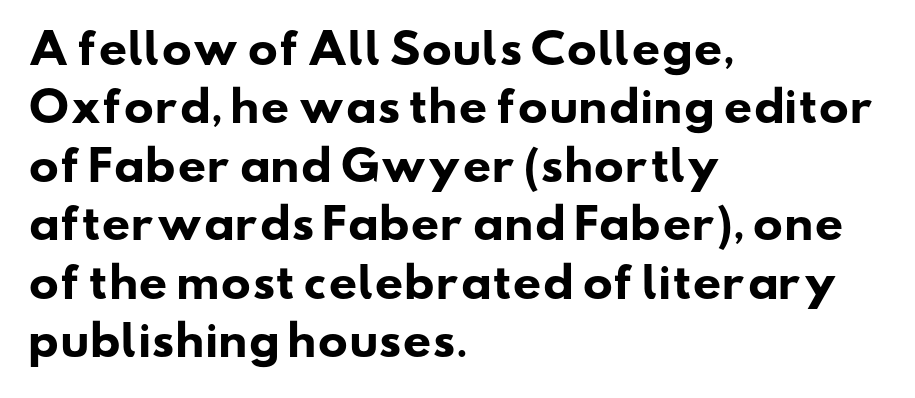
Q: Is the text bold? A: Yes.
Q: Is the typeface a serif or a sans-serif typeface? A: Sans-serif.
Q: Is the text underlined? A: No.
Q: How is the paragraph aligned? A: Left-aligned.
Q: Is the spacing between letters normal or unusually wide? A: Normal.
Q: Is the spacing between lines tight, normal or loose? A: Normal.
Q: Width (condensed, normal, or wide)? A: Wide.
Q: Stroke contrast? A: Low.
Q: x-height? A: Small.
Q: Monospaced? A: No.
